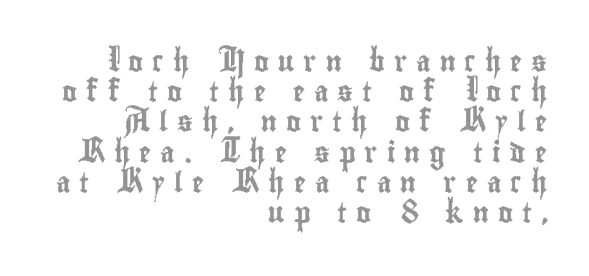
The image shows 20 px text type, upright; set right-aligned, normal line spacing (1.51x), unusually wide letter spacing (+0.45 em), not underlined.
